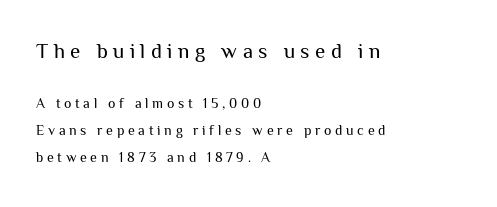
{"italic": "no", "bold": "no", "underline": "no", "align": "left", "line_spacing": "loose", "line_spacing_ratio": 1.93, "letter_spacing": "wide", "letter_spacing_em": 0.26, "larger_block": "first", "size_ratio": 1.5, "glyph_px": 21}
